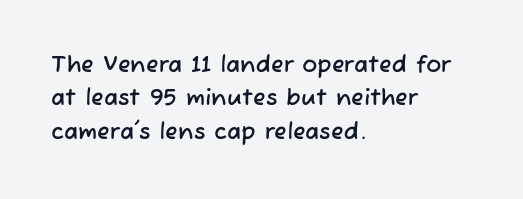
Q: Is the text underlined? A: No.
Q: How is the paragraph aligned? A: Left-aligned.
Q: Is the spacing between letters normal or unusually wide? A: Normal.
Q: Is the spacing between lines tight, normal or loose? A: Normal.
